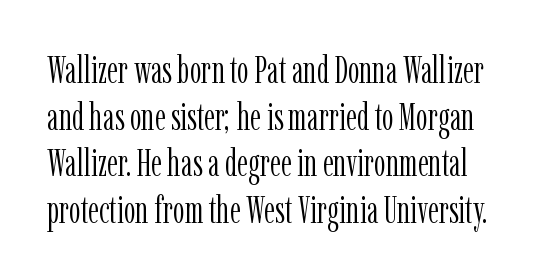
Q: Is the text bold? A: No.
Q: Is the text italic (slanted)? A: No, it is upright.
Q: Is the typeface a serif or a sans-serif typeface? A: Serif.
Q: Is the text underlined? A: No.
Q: Is the spacing between letters normal or unusually wide? A: Normal.
Q: Is the spacing between lines tight, normal or loose? A: Normal.
Q: Width (condensed, normal, or wide)? A: Condensed.
Q: Stroke contrast? A: Low.
Q: x-height? A: Medium.
Q: Monospaced? A: No.
